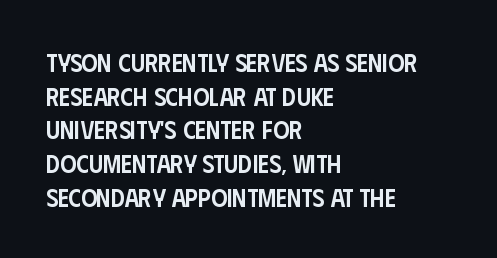
Is there any slant? The stems are plumb. Only glyphs here, with clear space below each row. A fair bit of extra ink — the face is semibold, not bold. Honestly, the row spacing looks completely unremarkable. These lines stack with their left ends in a neat column.
